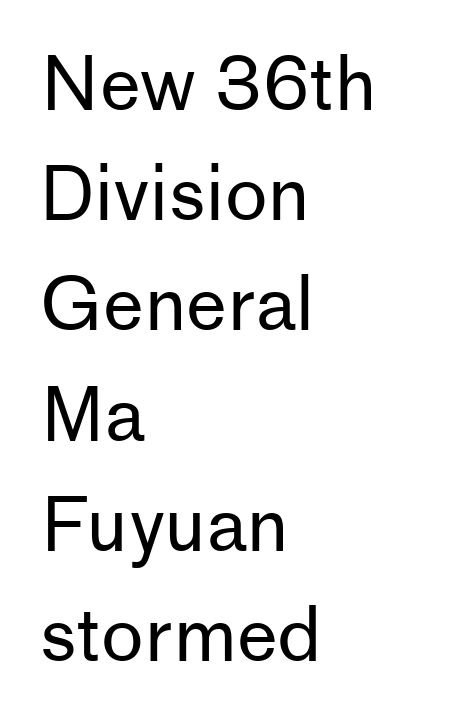
{"serif": "no", "italic": "no", "bold": "no", "weight": "regular", "width": "normal", "stroke_contrast": "low", "x_height": "medium", "monospaced": "no", "underline": "no", "align": "left", "line_spacing": "normal", "line_spacing_ratio": 1.51, "letter_spacing": "normal", "letter_spacing_em": 0.0, "glyph_px": 73}
